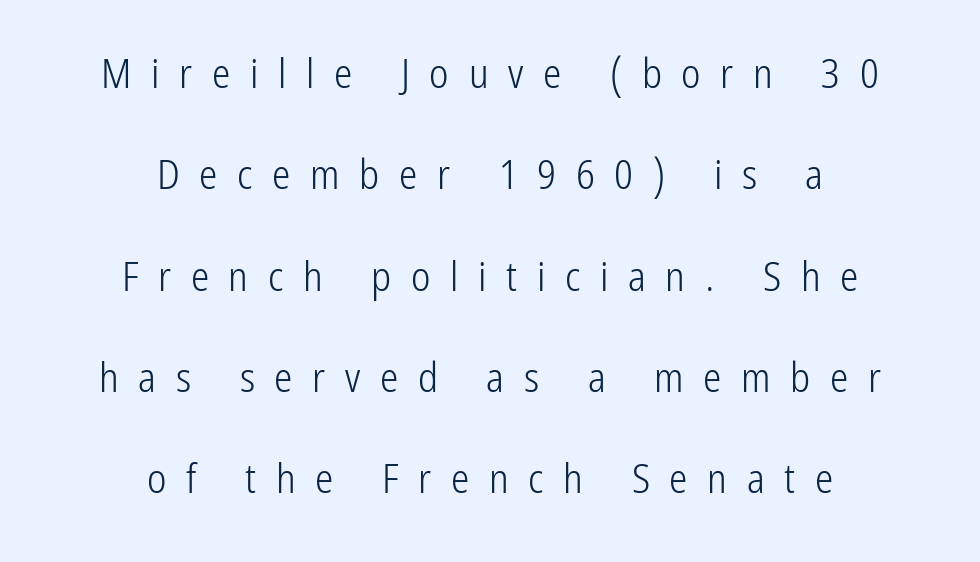
Q: Is the text bold? A: No.
Q: Is the text italic (slanted)? A: No, it is upright.
Q: Is the typeface a serif or a sans-serif typeface? A: Sans-serif.
Q: Is the text underlined? A: No.
Q: How is the paragraph aligned? A: Centered.
Q: Is the spacing between letters normal or unusually wide? A: Unusually wide.
Q: Is the spacing between lines tight, normal or loose? A: Loose.
Q: Width (condensed, normal, or wide)? A: Condensed.
Q: Stroke contrast? A: Low.
Q: x-height? A: Medium.
Q: Monospaced? A: No.
